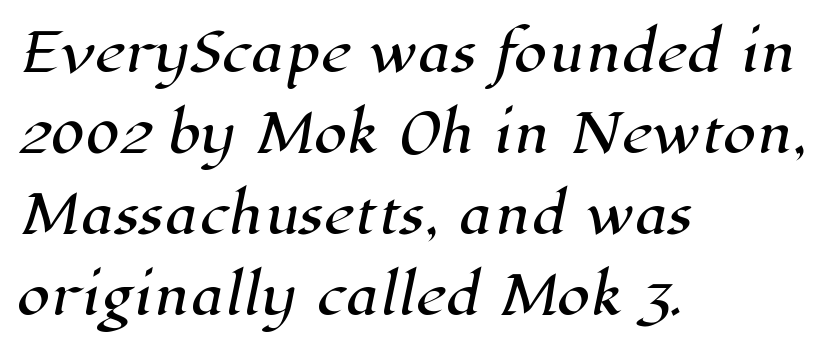
The image shows 53 px serif type; set left-aligned, normal line spacing (1.53x), normal letter spacing, not underlined; high stroke contrast and a medium x-height.
